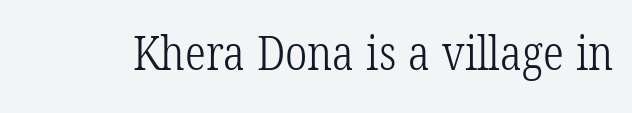
Bold? No — there's no thickening of the strokes. Typographically, this falls in the serif category. Varying glyph widths throughout — classic text-font behaviour. Short note: letters normally spaced.
